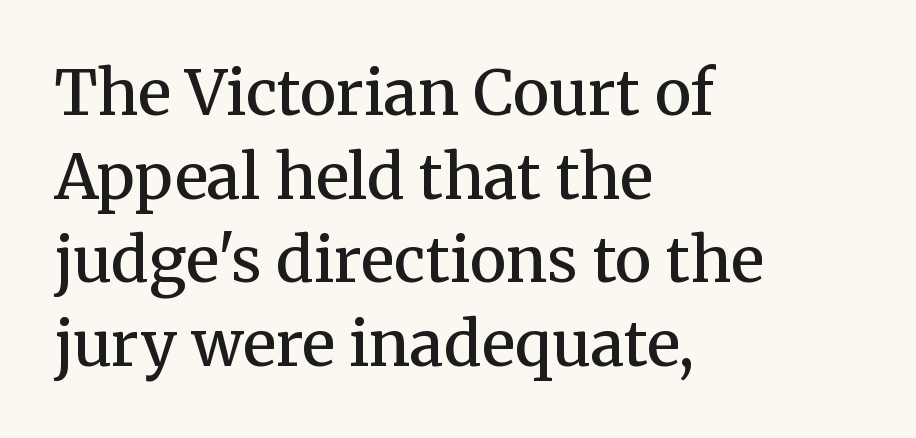
Q: Is the text bold? A: Semi-bold.
Q: Is the text italic (slanted)? A: No, it is upright.
Q: Is the typeface a serif or a sans-serif typeface? A: Serif.
Q: Is the text underlined? A: No.
Q: How is the paragraph aligned? A: Left-aligned.
Q: Is the spacing between letters normal or unusually wide? A: Normal.
Q: Is the spacing between lines tight, normal or loose? A: Normal.
Q: Width (condensed, normal, or wide)? A: Normal.
Q: Stroke contrast? A: Medium.
Q: x-height? A: Medium.
Q: Monospaced? A: No.
